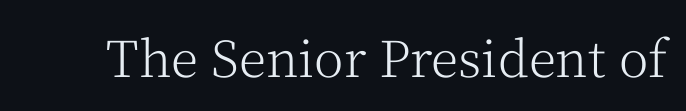
Q: Is the text bold? A: No.
Q: Is the text italic (slanted)? A: No, it is upright.
Q: Is the typeface a serif or a sans-serif typeface? A: Serif.
Q: Is the text underlined? A: No.
Q: Is the spacing between letters normal or unusually wide? A: Normal.
Q: Width (condensed, normal, or wide)? A: Normal.
Q: Stroke contrast? A: Medium.
Q: x-height? A: Medium.
Q: Monospaced? A: No.
